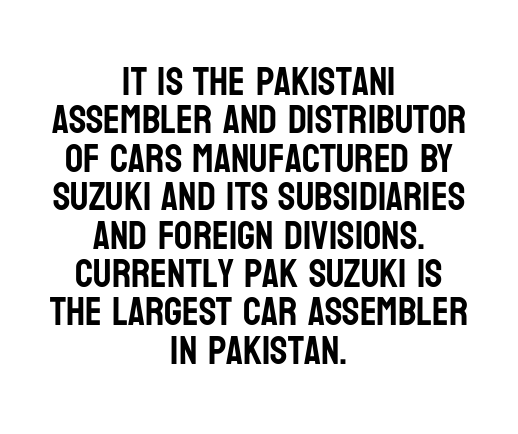
The image shows 40 px condensed sans-serif type, upright; set centered, tight line spacing (0.96x), normal letter spacing, not underlined; low stroke contrast and a large x-height.
